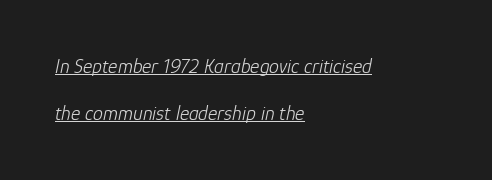
Standard letterfit; no display-style spreading of the glyphs. You can tell it's italic because the verticals aren't actually vertical. Quick note: interline space is abundant. The setting favours the left margin, as ordinary paragraphs usually do. The typesetter has applied underlining to the passage shown. A light-to-regular cut is what we see here.
